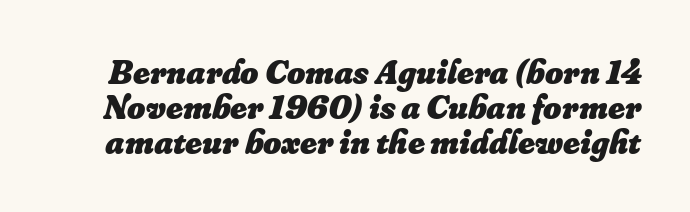
Words float on clear page, feet unadorned. The face used here is rendered with its standard letterfit. Look at the stroke-to-counter ratio: heavy, a bold. The face used here is proportionally spaced, like ordinary book or web type. Does the leading feel generous? Not at all — it's pinched.
